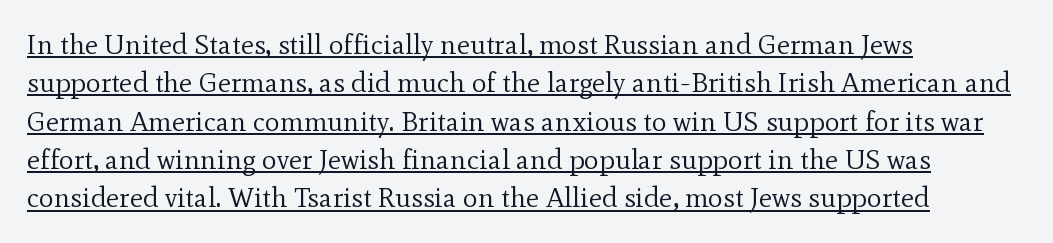
{"serif": "yes", "italic": "no", "bold": "no", "weight": "regular", "width": "normal", "x_height": "small", "monospaced": "no", "underline": "yes", "align": "left", "line_spacing": "normal", "line_spacing_ratio": 1.37, "letter_spacing": "normal", "letter_spacing_em": 0.0, "glyph_px": 28}
